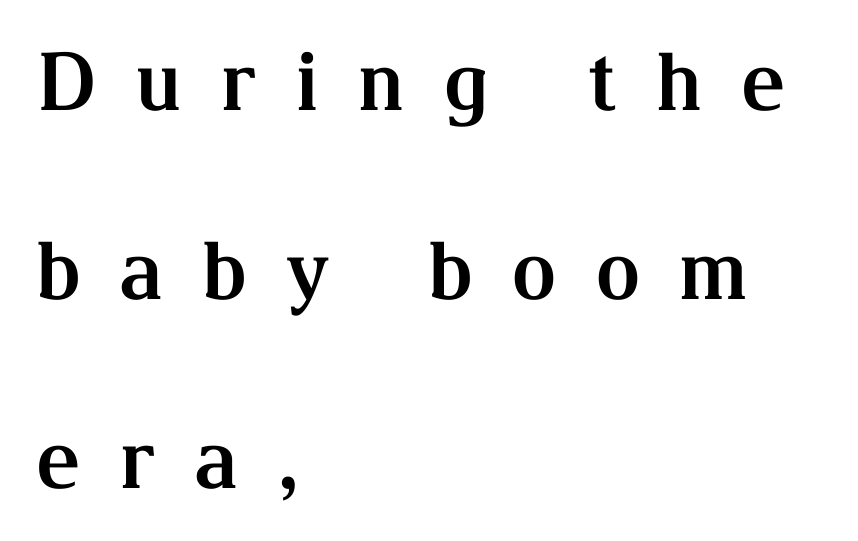
{"serif": "yes", "italic": "no", "bold": "yes", "weight": "bold", "width": "normal", "stroke_contrast": "medium", "x_height": "medium", "monospaced": "no", "underline": "no", "align": "left", "line_spacing": "loose", "line_spacing_ratio": 2.36, "letter_spacing": "wide", "letter_spacing_em": 0.47, "glyph_px": 80}
